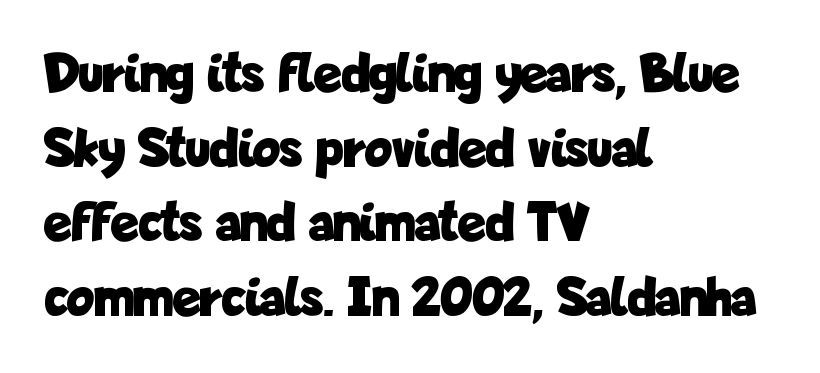
{"serif": "no", "italic": "no", "bold": "yes", "weight": "bold", "width": "condensed", "stroke_contrast": "low", "x_height": "medium", "monospaced": "no", "underline": "no", "align": "left", "line_spacing": "normal", "line_spacing_ratio": 1.31, "letter_spacing": "normal", "letter_spacing_em": 0.0, "glyph_px": 57}
